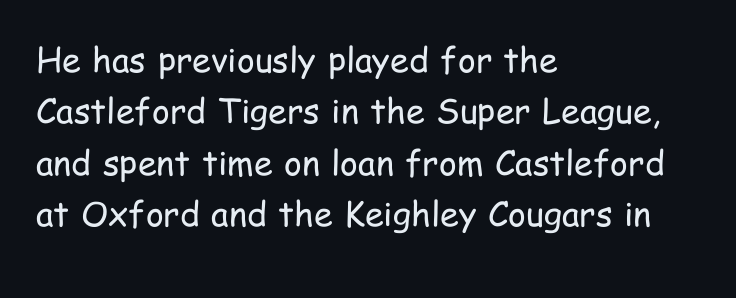
Nope, not italic — everything's standing straight. Characters follow at the spacing the type designer built in. Which margin do the lines hug? The left one — the right edge is uneven. Horizontal bands of white between lines are of average thickness.
